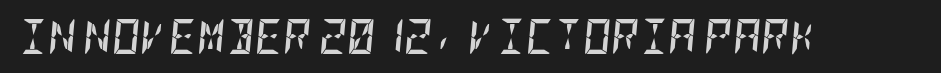
Q: Is the text bold? A: Yes.
Q: Is the text italic (slanted)? A: Yes, it leans right by about 5 degrees.
Q: Is the text underlined? A: No.
Q: Is the spacing between letters normal or unusually wide? A: Normal.
Q: Width (condensed, normal, or wide)? A: Condensed.
Q: Stroke contrast? A: Low.
Q: x-height? A: Large.
